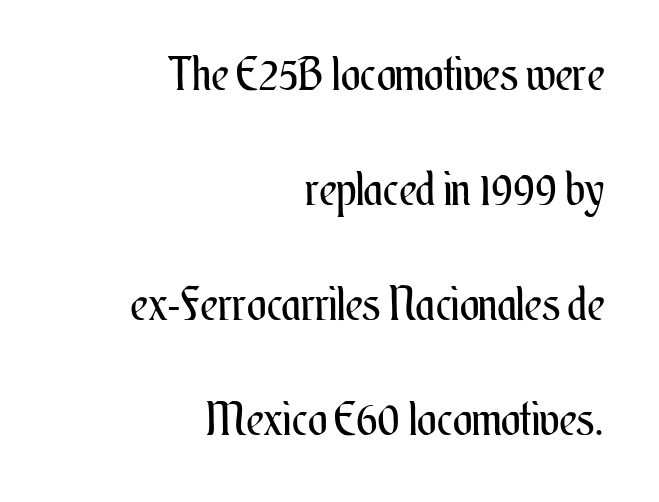
The image shows 46 px regular-weight, condensed type, upright; set right-aligned, loose line spacing (2.5x), normal letter spacing, not underlined; medium stroke contrast and a small x-height.
